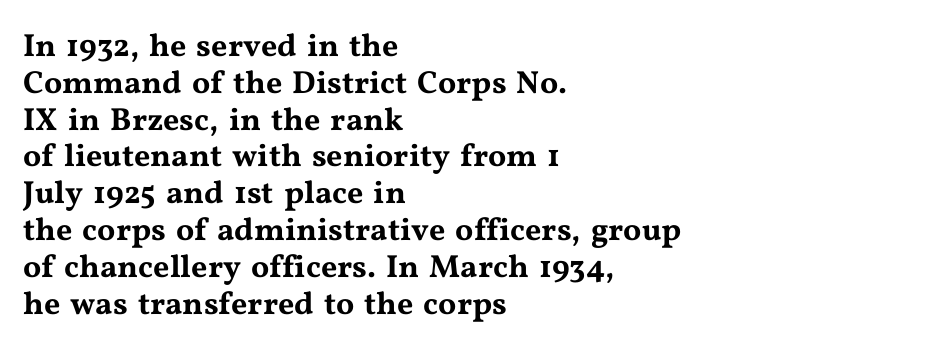
These lines are composed in type with serifs. How are the letters spaced? Ordinarily, with no added tracking. Honestly, there is no underline to notice here at all. Horizontal alignment here is leftward, the default for most running prose.
